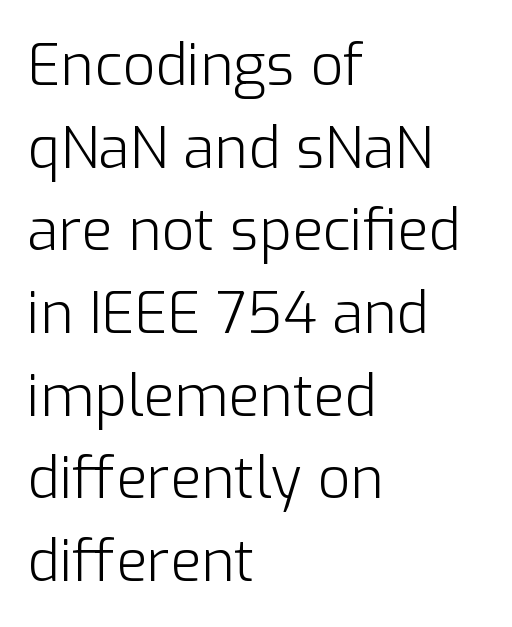
What stands out about the letter spacing? Nothing — it is the standard amount. The type family on display is of the sans-serif kind. Stems here are at most as thick as an everyday book face. In CSS terms this would be text-align: left. A typesetter would call this proportional, since set widths differ per character.
